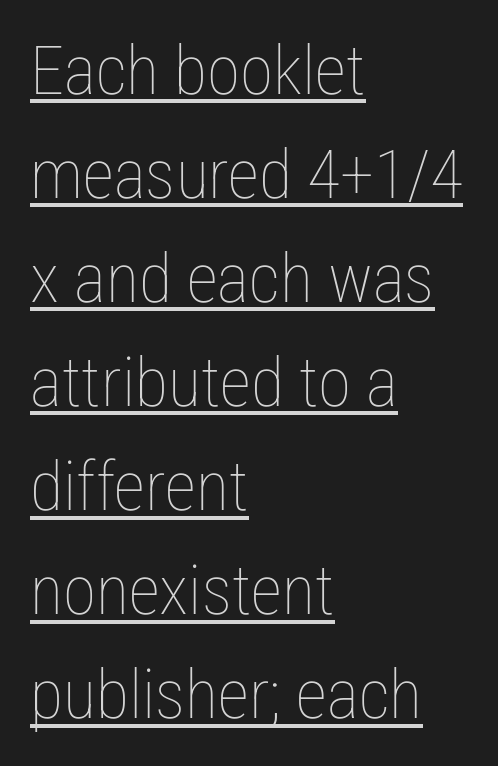
Rendered with straight, roman letterforms. Whoever set this chose a conventional vertical rhythm. Characters follow at the spacing the type designer built in. Weight class: somewhere from thin through regular. The paragraph shown leans on its left margin. Do the characters align in a grid? No, the font is proportional.
